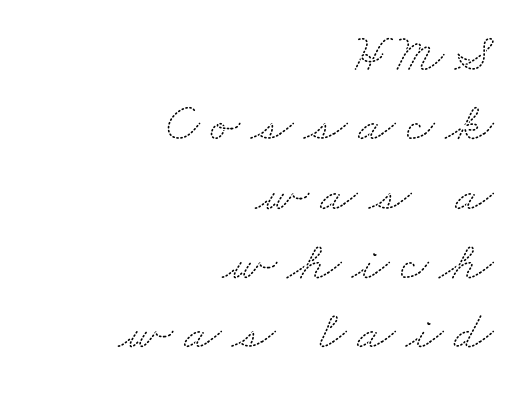
Q: Is the typeface a serif or a sans-serif typeface? A: Serif.
Q: Is the text underlined? A: No.
Q: How is the paragraph aligned? A: Right-aligned.
Q: Is the spacing between letters normal or unusually wide? A: Unusually wide.
Q: Is the spacing between lines tight, normal or loose? A: Normal.
Q: Width (condensed, normal, or wide)? A: Wide.
Q: Stroke contrast? A: Medium.
Q: x-height? A: Small.
Q: Monospaced? A: No.
